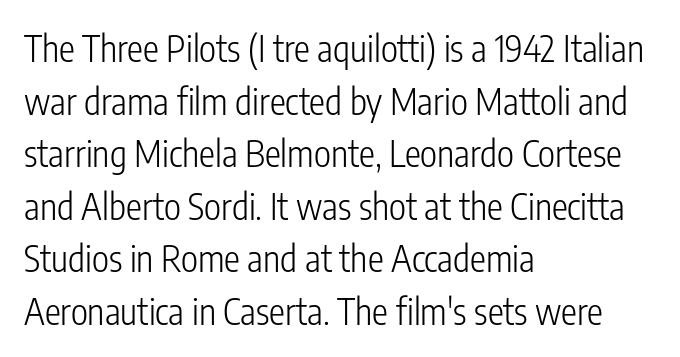
{"serif": "no", "italic": "no", "bold": "no", "weight": "light", "width": "condensed", "stroke_contrast": "low", "x_height": "medium", "monospaced": "no", "underline": "no", "align": "left", "line_spacing": "normal", "line_spacing_ratio": 1.46, "letter_spacing": "normal", "letter_spacing_em": 0.0, "glyph_px": 36}
